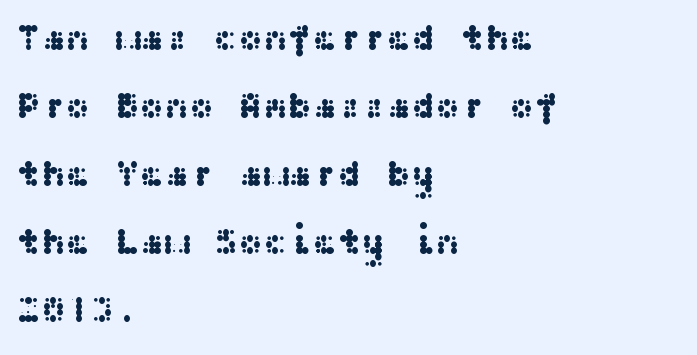
{"serif": "no", "italic": "no", "width": "wide", "stroke_contrast": "medium", "x_height": "medium", "underline": "no", "align": "left", "line_spacing_ratio": 1.84, "letter_spacing": "normal", "letter_spacing_em": 0.0, "glyph_px": 37}
